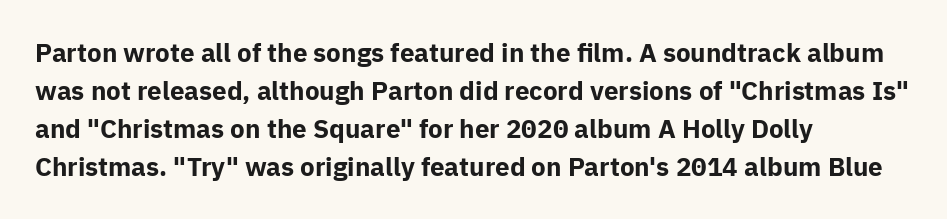
Q: Is the text bold? A: Yes.
Q: Is the text italic (slanted)? A: No, it is upright.
Q: Is the text underlined? A: No.
Q: How is the paragraph aligned? A: Left-aligned.
Q: Is the spacing between letters normal or unusually wide? A: Normal.
Q: Is the spacing between lines tight, normal or loose? A: Normal.
